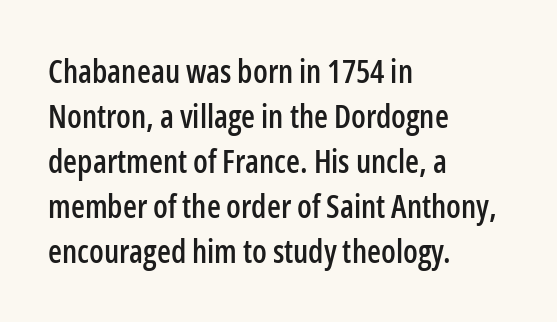
The image shows 32 px condensed sans-serif type, upright; set left-aligned, normal line spacing (1.41x), normal letter spacing, not underlined; low stroke contrast and a medium x-height.
